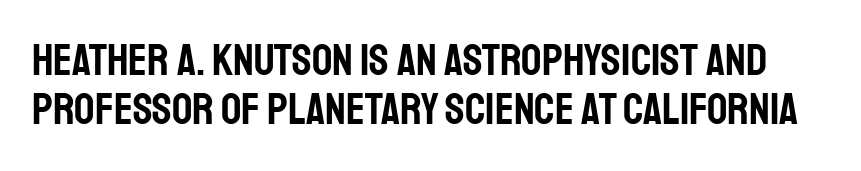
Q: Is the text italic (slanted)? A: No, it is upright.
Q: Is the typeface a serif or a sans-serif typeface? A: Sans-serif.
Q: Is the text underlined? A: No.
Q: Is the spacing between letters normal or unusually wide? A: Normal.
Q: Is the spacing between lines tight, normal or loose? A: Tight.
Q: Width (condensed, normal, or wide)? A: Condensed.
Q: Stroke contrast? A: Low.
Q: x-height? A: Large.
Q: Monospaced? A: No.
